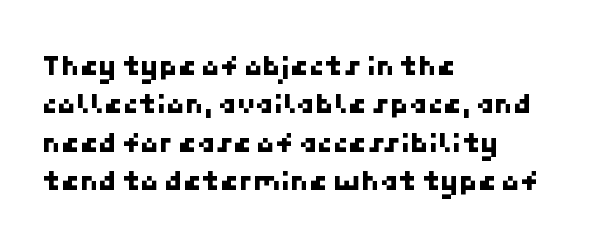
{"serif": "no", "width": "normal", "stroke_contrast": "low", "x_height": "medium", "underline": "no", "align": "left", "line_spacing": "normal", "line_spacing_ratio": 1.28, "letter_spacing": "normal", "letter_spacing_em": 0.0, "glyph_px": 30}
